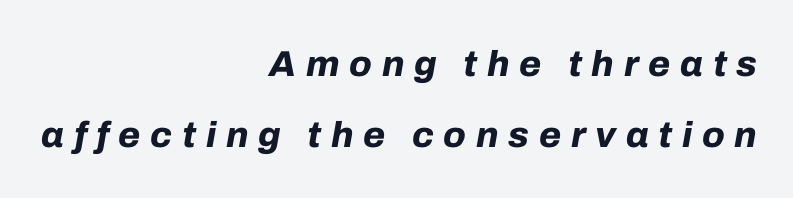
{"italic": "yes", "lean": "right", "slant_degrees": 10, "bold": "yes", "weight": "bold", "width": "normal", "stroke_contrast": "low", "x_height": "medium", "monospaced": "no", "underline": "no", "align": "right", "line_spacing": "loose", "line_spacing_ratio": 1.97, "letter_spacing": "wide", "letter_spacing_em": 0.27, "glyph_px": 36}
